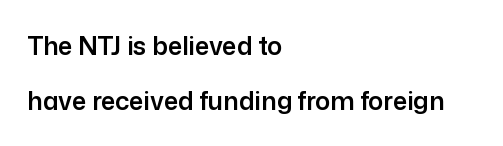
{"italic": "no", "underline": "no", "align": "left", "line_spacing": "loose", "line_spacing_ratio": 2.22, "letter_spacing": "normal", "letter_spacing_em": 0.0, "glyph_px": 25}
